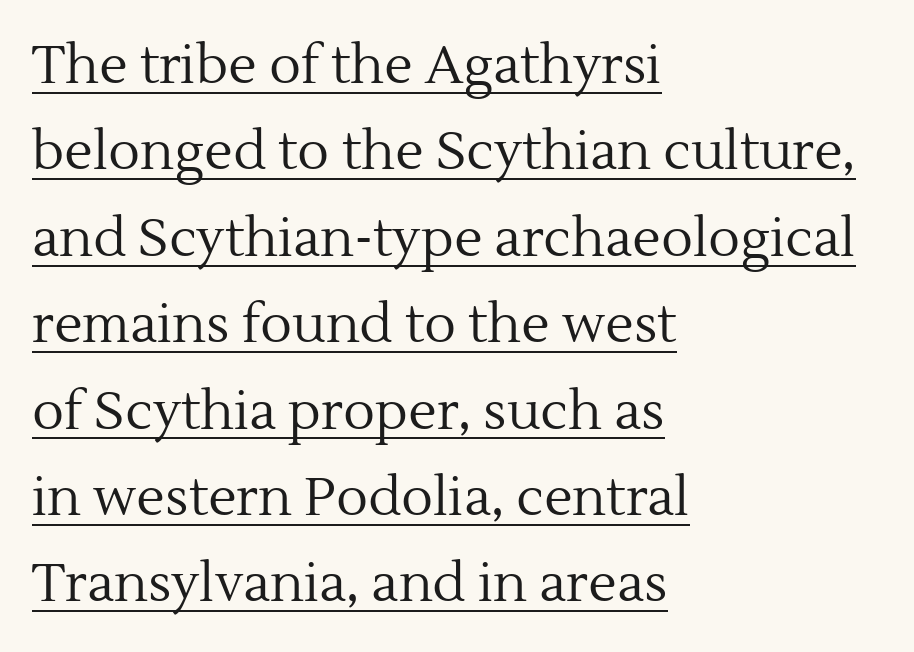
{"serif": "yes", "italic": "no", "bold": "no", "weight": "regular", "width": "normal", "x_height": "medium", "monospaced": "no", "underline": "yes", "align": "left", "line_spacing": "normal", "line_spacing_ratio": 1.63, "letter_spacing": "normal", "letter_spacing_em": 0.0, "glyph_px": 53}
